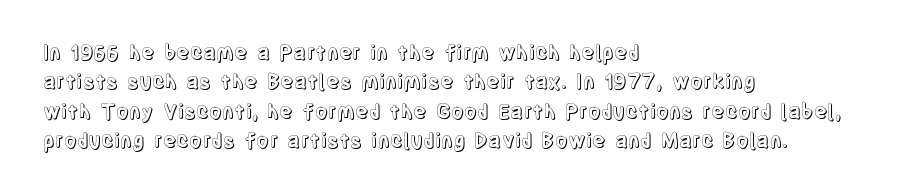
{"italic": "no", "underline": "no", "align": "left", "line_spacing": "normal", "line_spacing_ratio": 1.47, "letter_spacing": "normal", "letter_spacing_em": 0.0, "glyph_px": 20}
